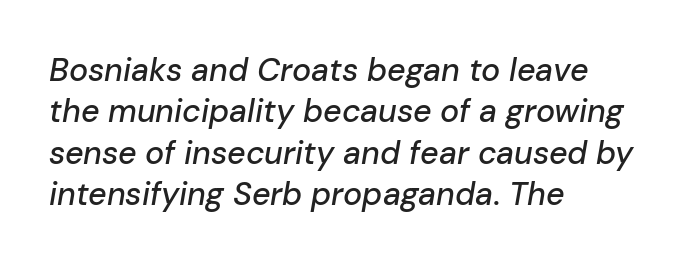
Q: Is the text italic (slanted)? A: Yes, it leans right by about 10 degrees.
Q: Is the text underlined? A: No.
Q: How is the paragraph aligned? A: Left-aligned.
Q: Is the spacing between letters normal or unusually wide? A: Normal.
Q: Is the spacing between lines tight, normal or loose? A: Normal.
Q: Width (condensed, normal, or wide)? A: Normal.
Q: Stroke contrast? A: Low.
Q: x-height? A: Medium.
Q: Monospaced? A: No.
